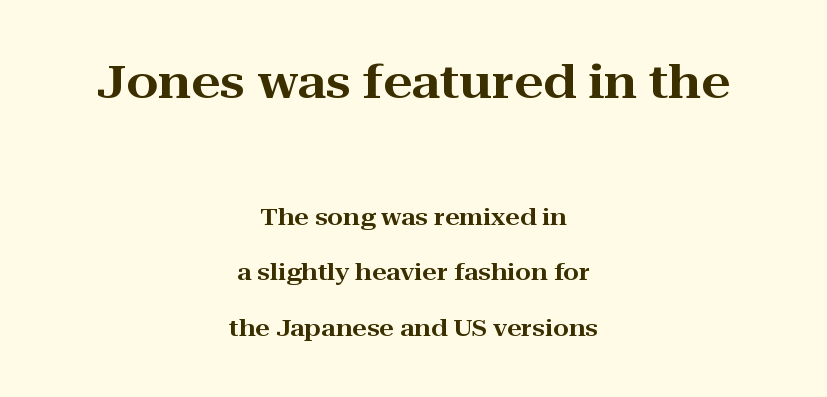
Q: Is the text italic (slanted)? A: No, it is upright.
Q: Is the typeface a serif or a sans-serif typeface? A: Serif.
Q: Is the text underlined? A: No.
Q: How is the paragraph aligned? A: Centered.
Q: Is the spacing between letters normal or unusually wide? A: Normal.
Q: Is the spacing between lines tight, normal or loose? A: Loose.
Q: Which block of text is set in a larger size, the first (top) or the second (bottom)? A: The first (top) one.
Q: Width (condensed, normal, or wide)? A: Wide.
Q: Stroke contrast? A: High.
Q: x-height? A: Medium.
Q: Monospaced? A: No.
